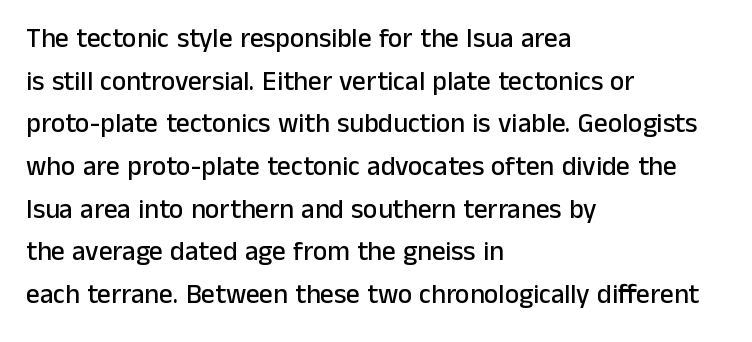
Q: Is the text italic (slanted)? A: No, it is upright.
Q: Is the text underlined? A: No.
Q: How is the paragraph aligned? A: Left-aligned.
Q: Is the spacing between letters normal or unusually wide? A: Normal.
Q: Is the spacing between lines tight, normal or loose? A: Normal.
